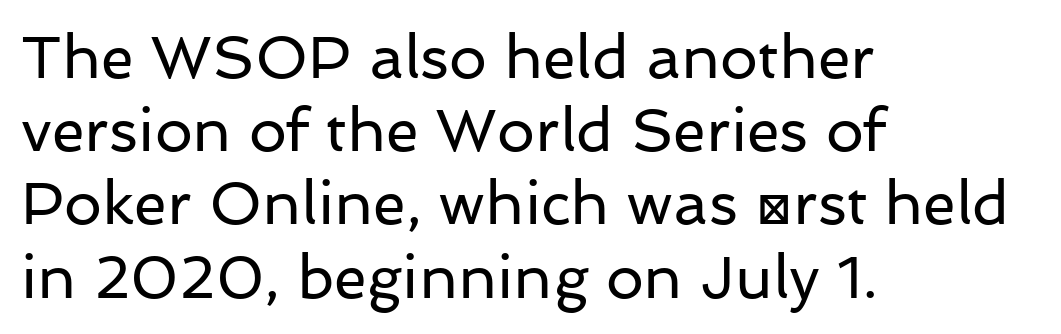
A quiet, ordinary-to-light weight characterises the typeface. Do the letters lean? They stand straight. Does extra space separate the letters? No, they use regular spacing. The space directly below the letters is spotless.
